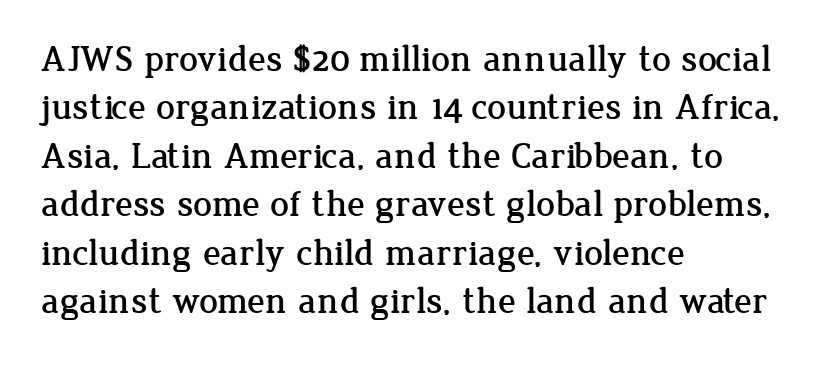
If you drew a ruler down the left edge, every line would touch it. The space beneath each line is pristine and unruled. Vertically, the passage feels balanced, rows spaced as you'd expect. Notice how the stems are strictly vertical — no italics here. Here the designer chose a conventional face with non-uniform glyph widths. Look at the bottom of the vertical strokes: they flare into serifs here.
